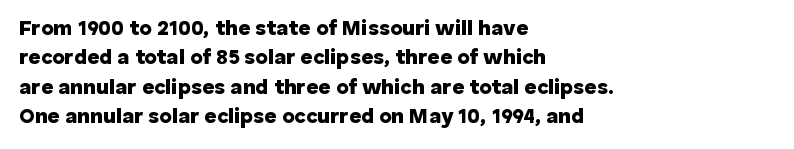
Q: Is the text bold? A: Yes.
Q: Is the text italic (slanted)? A: No, it is upright.
Q: Is the text underlined? A: No.
Q: How is the paragraph aligned? A: Left-aligned.
Q: Is the spacing between letters normal or unusually wide? A: Normal.
Q: Is the spacing between lines tight, normal or loose? A: Normal.
